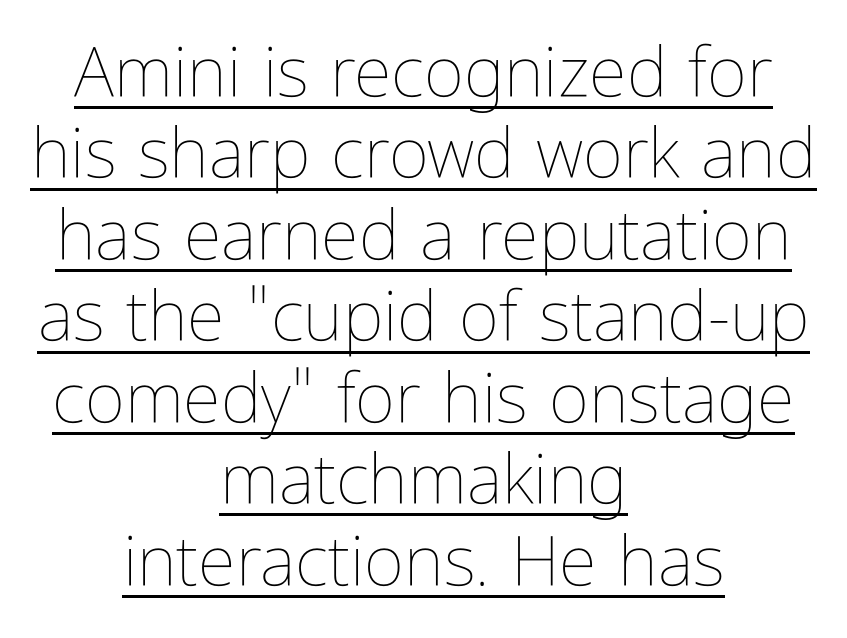
{"italic": "no", "bold": "no", "weight": "thin", "width": "condensed", "stroke_contrast": "low", "x_height": "medium", "monospaced": "no", "underline": "yes", "align": "center", "line_spacing_ratio": 1.18, "letter_spacing": "normal", "letter_spacing_em": 0.0, "glyph_px": 69}
